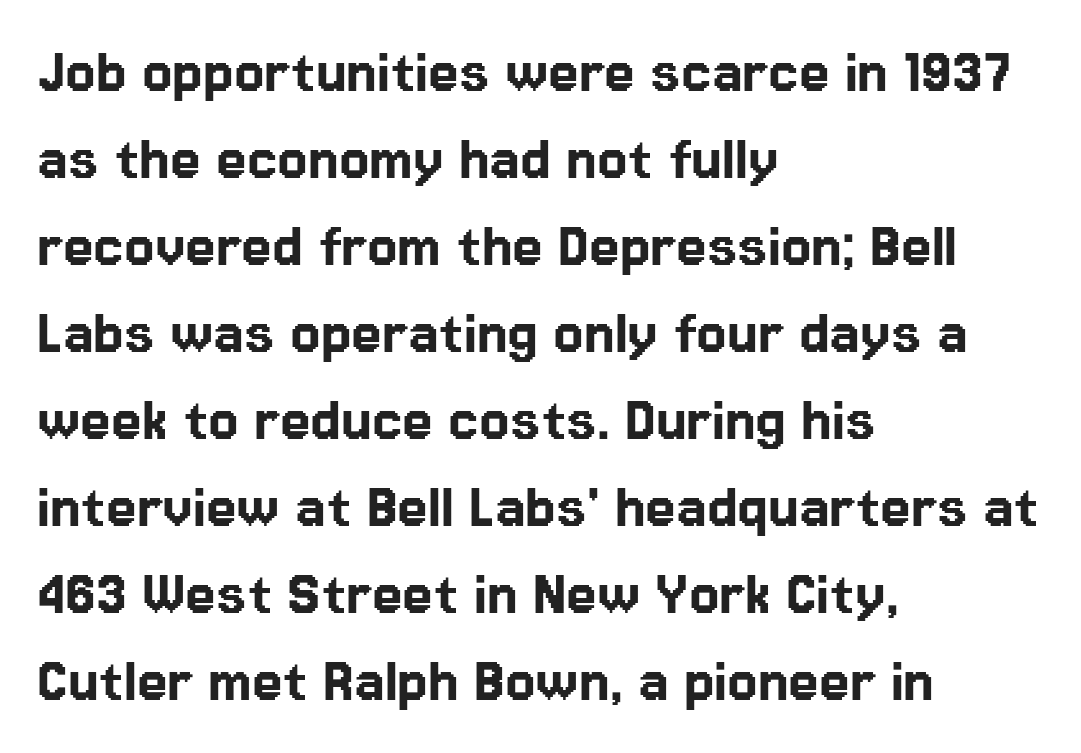
{"serif": "no", "italic": "no", "width": "normal", "stroke_contrast": "low", "x_height": "medium", "monospaced": "no", "underline": "no", "align": "left", "line_spacing": "normal", "line_spacing_ratio": 1.26, "letter_spacing": "normal", "letter_spacing_em": 0.0, "glyph_px": 69}
